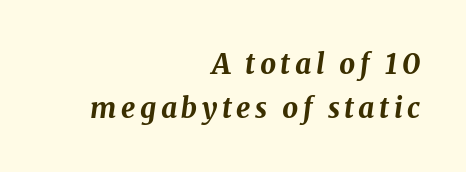
{"italic": "yes", "lean": "right", "slant_degrees": 8, "bold": "yes", "weight": "bold", "width": "normal", "stroke_contrast": "medium", "x_height": "medium", "monospaced": "no", "underline": "no", "align": "right", "line_spacing": "normal", "line_spacing_ratio": 1.56, "glyph_px": 28}
